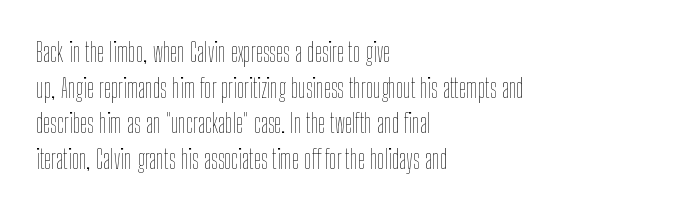
The image shows 26 px text type, upright; set left-aligned, normal line spacing (1.37x), normal letter spacing, not underlined.
